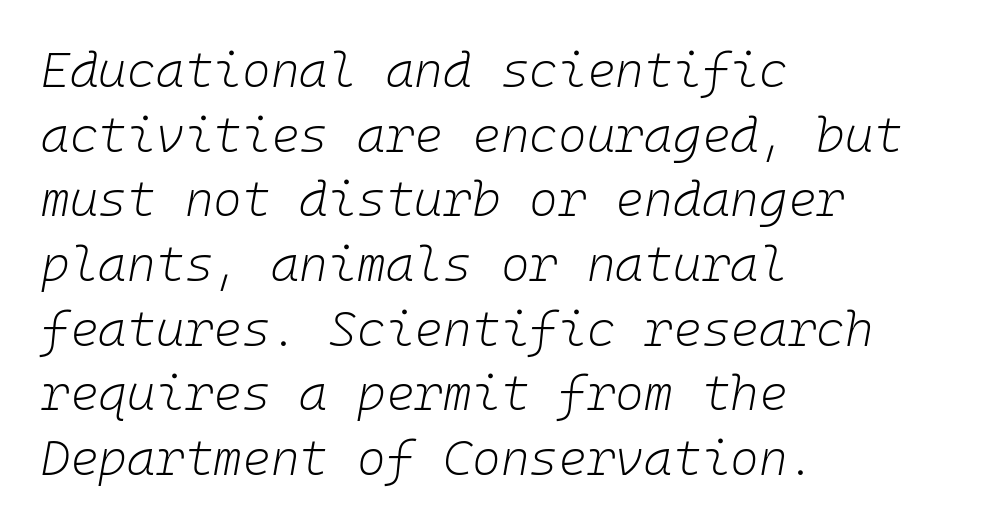
{"italic": "yes", "lean": "right", "slant_degrees": 10, "bold": "no", "weight": "light", "width": "normal", "stroke_contrast": "low", "x_height": "medium", "monospaced": "yes", "underline": "no", "align": "left", "line_spacing": "normal", "line_spacing_ratio": 1.32, "letter_spacing": "normal", "letter_spacing_em": 0.0, "glyph_px": 49}
